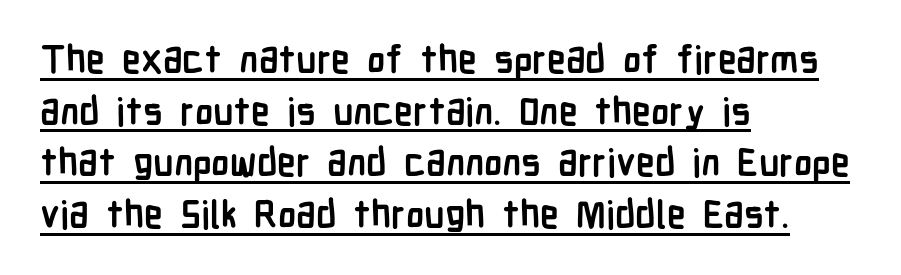
Default kerning and tracking; the words read as compact shapes. The font family rendered here belongs to the sans-serif group. The lines sit at an ordinary, default distance from one another. These lines are set flush left with a ragged right edge. Notice how a bar underscores the lettering throughout. The letters stand straight up with perfectly vertical stems.
